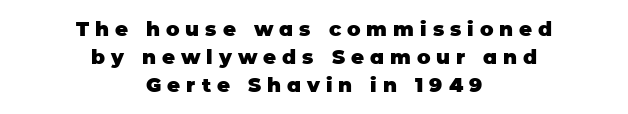
{"italic": "no", "bold": "yes", "underline": "no", "align": "center", "line_spacing": "normal", "line_spacing_ratio": 1.4, "letter_spacing": "wide", "letter_spacing_em": 0.3, "glyph_px": 20}
